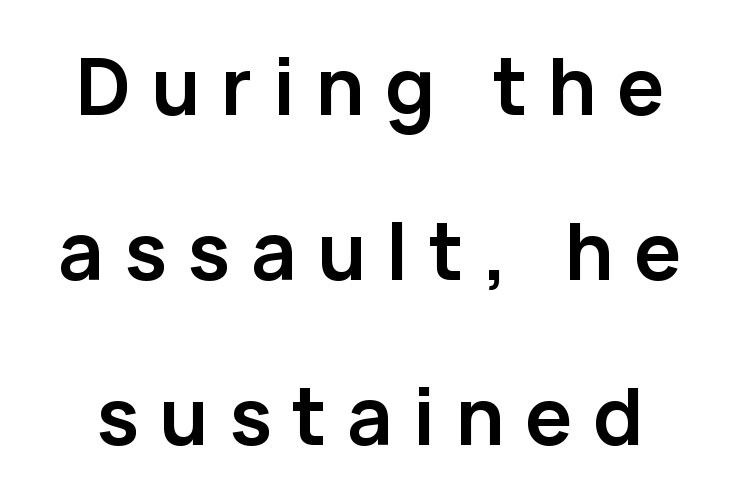
The image shows 79 px semibold sans-serif type, upright; set loose line spacing (2.09x), unusually wide letter spacing (+0.26 em), not underlined; low stroke contrast and a medium x-height.
